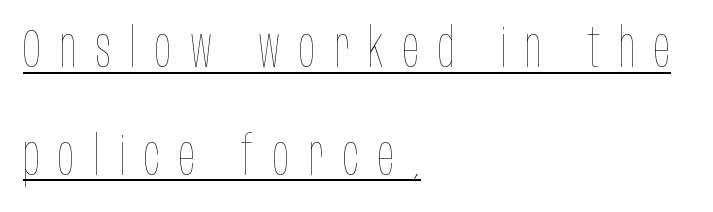
Compared with a centered layout, this one pins lines to the left instead. Does a line run under the words? Yes, clearly. Tall strokes in this sample are plumb rather than angled. Each word looks stretched out because of the extra space between its letters. A great deal of white space separates one row of letters from the next.
